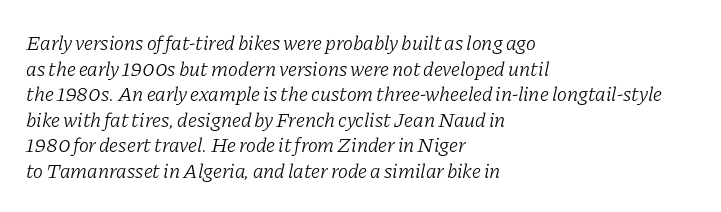
{"italic": "yes", "lean": "right", "slant_degrees": 11, "bold": "no", "underline": "no", "align": "left", "line_spacing_ratio": 1.22, "letter_spacing": "normal", "letter_spacing_em": 0.0, "glyph_px": 21}
